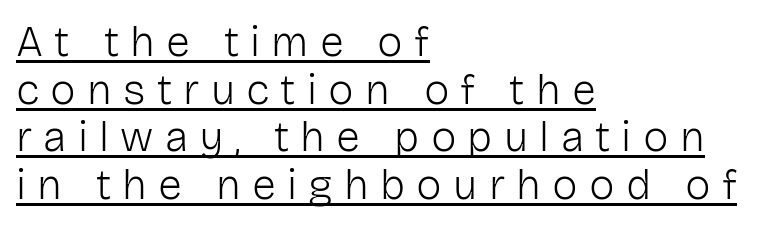
The image shows 43 px light sans-serif type, upright; set left-aligned, tight line spacing (1.11x), unusually wide letter spacing (+0.26 em), underlined; low stroke contrast and a medium x-height.
